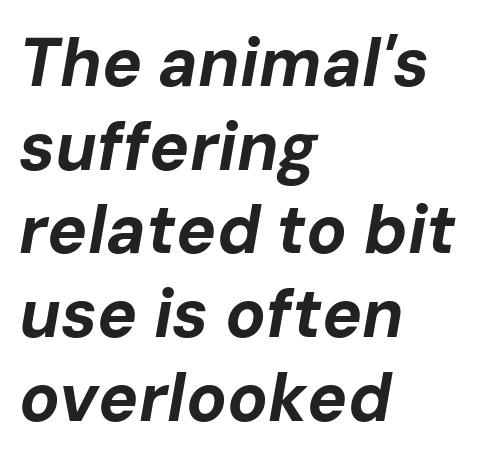
Q: Is the text bold? A: Yes.
Q: Is the text italic (slanted)? A: Yes, it leans right by about 10 degrees.
Q: Is the text underlined? A: No.
Q: How is the paragraph aligned? A: Left-aligned.
Q: Is the spacing between letters normal or unusually wide? A: Normal.
Q: Is the spacing between lines tight, normal or loose? A: Normal.
Q: Width (condensed, normal, or wide)? A: Normal.
Q: Stroke contrast? A: Low.
Q: x-height? A: Medium.
Q: Monospaced? A: No.
